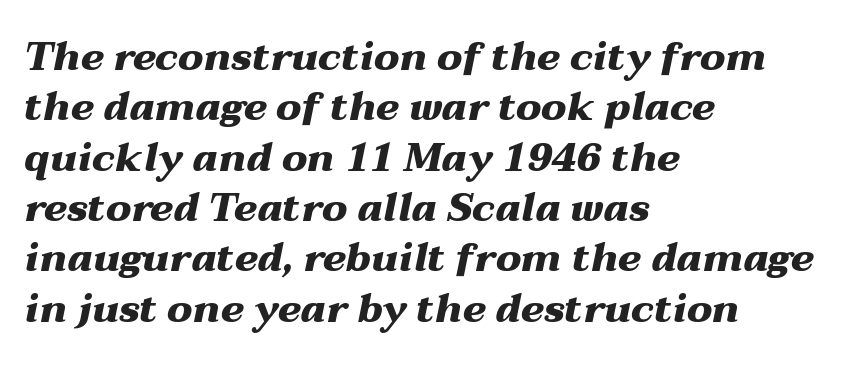
The image shows 39 px heavy, wide type, italic (leaning right); set left-aligned, normal line spacing (1.29x), normal letter spacing, not underlined; medium stroke contrast and a medium x-height.
